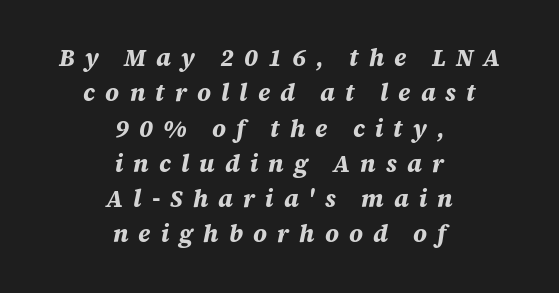
Notice how the stems are inclined rather than vertical — that's the hallmark of italics. Stroke thickness is high; the sample reads as a true bold. The space beneath each line is pristine and unruled. Horizontal alignment here is central, giving a formal, balanced look. The leading is moderate, giving the passage an even texture. Observe the wide spacing: letters keep a clear distance from each other.
